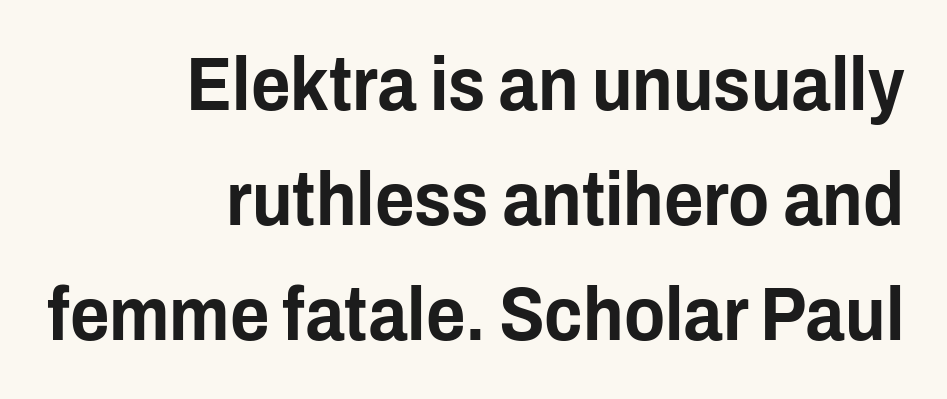
{"serif": "no", "italic": "no", "width": "condensed", "stroke_contrast": "low", "x_height": "medium", "monospaced": "no", "underline": "no", "align": "right", "line_spacing": "normal", "line_spacing_ratio": 1.51, "letter_spacing": "normal", "letter_spacing_em": 0.0, "glyph_px": 76}
